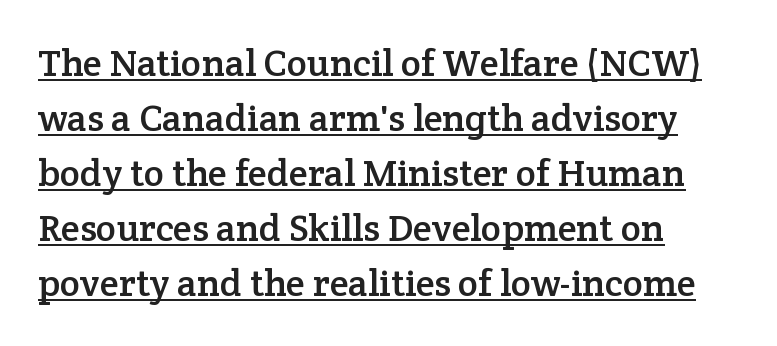
Q: Is the text italic (slanted)? A: No, it is upright.
Q: Is the typeface a serif or a sans-serif typeface? A: Serif.
Q: Is the text underlined? A: Yes.
Q: How is the paragraph aligned? A: Left-aligned.
Q: Is the spacing between letters normal or unusually wide? A: Normal.
Q: Is the spacing between lines tight, normal or loose? A: Normal.
Q: Width (condensed, normal, or wide)? A: Normal.
Q: Stroke contrast? A: Low.
Q: x-height? A: Medium.
Q: Monospaced? A: No.
